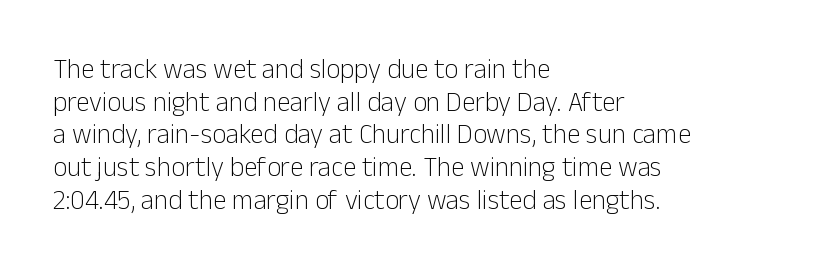
{"italic": "no", "bold": "no", "underline": "no", "align": "left", "line_spacing_ratio": 1.21, "letter_spacing": "normal", "letter_spacing_em": 0.0, "glyph_px": 27}
